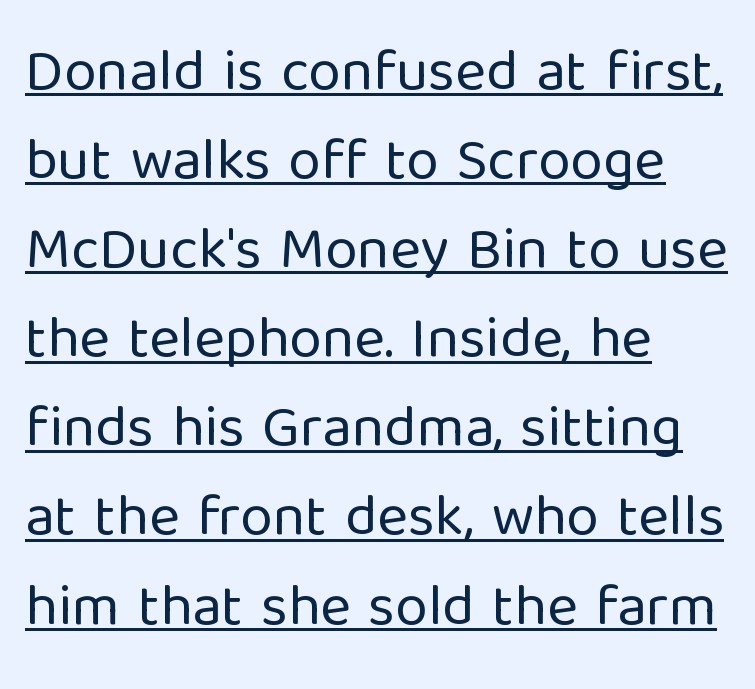
{"serif": "no", "italic": "no", "bold": "no", "weight": "regular", "width": "normal", "stroke_contrast": "low", "x_height": "medium", "monospaced": "no", "underline": "yes", "align": "left", "line_spacing": "normal", "line_spacing_ratio": 1.51, "letter_spacing": "normal", "letter_spacing_em": 0.0, "glyph_px": 59}
